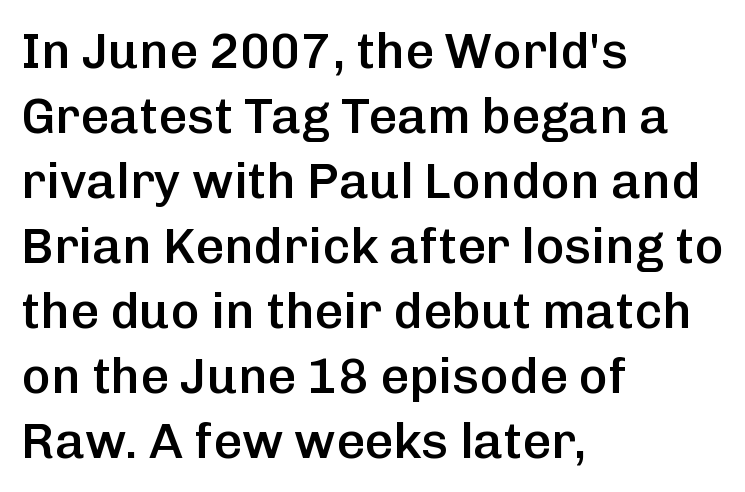
{"serif": "no", "italic": "no", "bold": "semi", "weight": "semibold", "width": "normal", "stroke_contrast": "low", "x_height": "medium", "monospaced": "no", "underline": "no", "align": "left", "line_spacing": "normal", "line_spacing_ratio": 1.3, "letter_spacing": "normal", "letter_spacing_em": 0.0, "glyph_px": 50}
